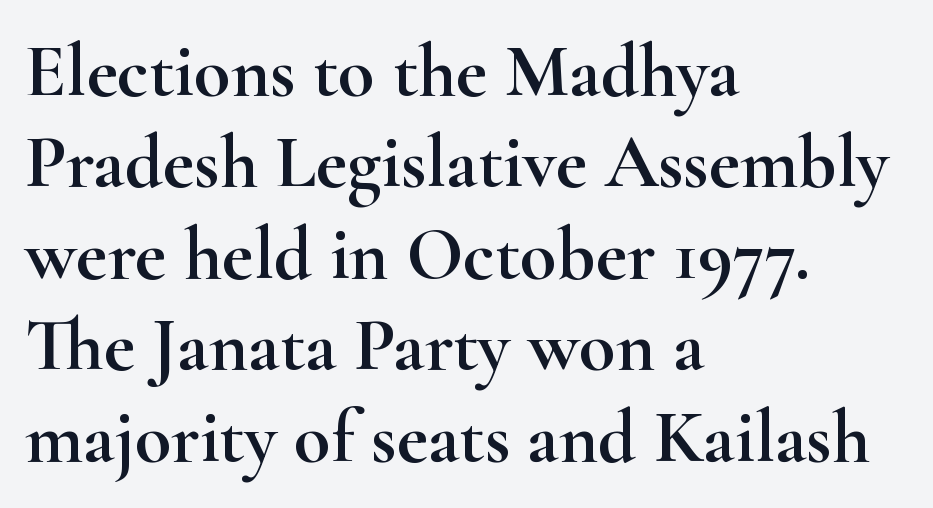
Q: Is the text italic (slanted)? A: No, it is upright.
Q: Is the typeface a serif or a sans-serif typeface? A: Serif.
Q: Is the text underlined? A: No.
Q: How is the paragraph aligned? A: Left-aligned.
Q: Is the spacing between letters normal or unusually wide? A: Normal.
Q: Width (condensed, normal, or wide)? A: Wide.
Q: Stroke contrast? A: High.
Q: x-height? A: Small.
Q: Monospaced? A: No.
